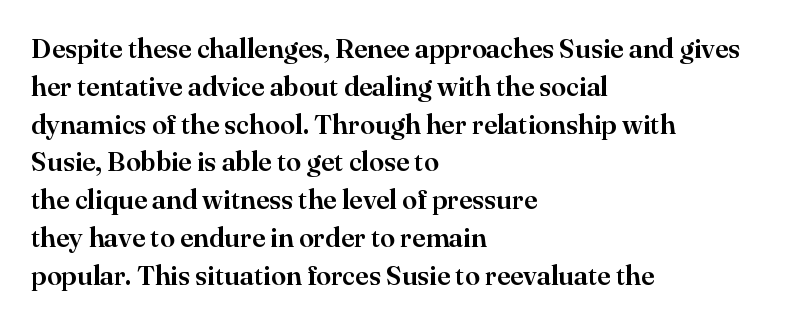
The ragged edge is on the right, which tells us the setting is flush left. Underline: absent. Does the leading feel generous? No, just average. The type is set solid horizontally, with unmodified tracking.
